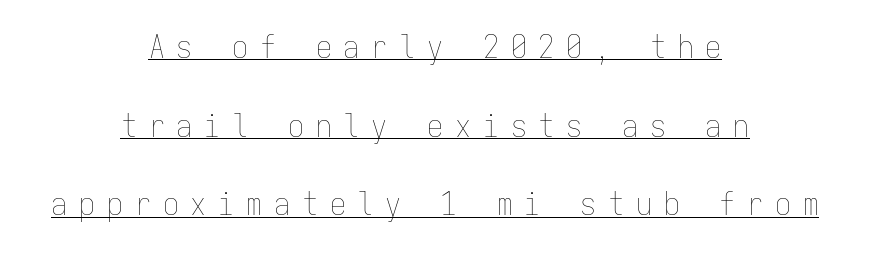
Q: Is the text bold? A: No.
Q: Is the text italic (slanted)? A: No, it is upright.
Q: Is the text underlined? A: Yes.
Q: How is the paragraph aligned? A: Centered.
Q: Is the spacing between letters normal or unusually wide? A: Unusually wide.
Q: Is the spacing between lines tight, normal or loose? A: Loose.
Q: Width (condensed, normal, or wide)? A: Condensed.
Q: Stroke contrast? A: Low.
Q: x-height? A: Medium.
Q: Monospaced? A: Yes.
